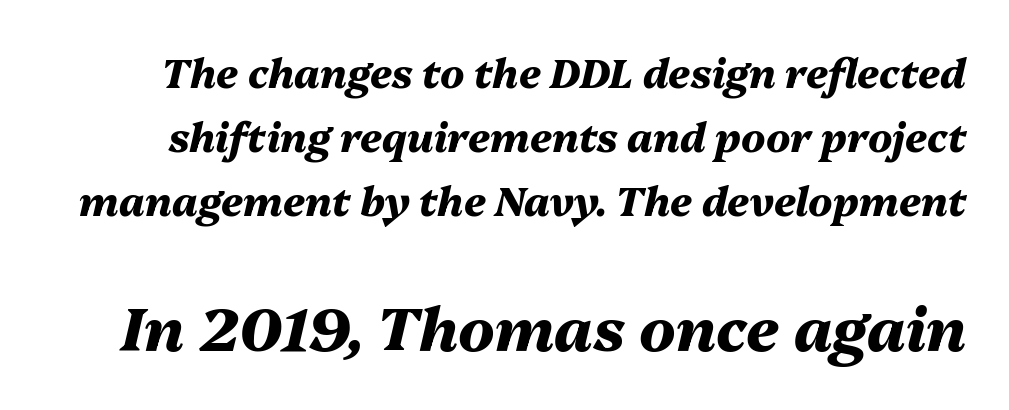
{"italic": "yes", "lean": "right", "slant_degrees": 13, "bold": "yes", "weight": "heavy", "width": "normal", "stroke_contrast": "medium", "x_height": "medium", "monospaced": "no", "underline": "no", "line_spacing": "normal", "line_spacing_ratio": 1.6, "letter_spacing": "normal", "letter_spacing_em": 0.0, "larger_block": "second", "size_ratio": 1.5, "glyph_px": 60}
